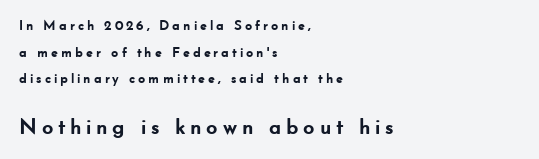
Q: Is the text bold? A: Yes.
Q: Is the text italic (slanted)? A: No, it is upright.
Q: Is the text underlined? A: No.
Q: How is the paragraph aligned? A: Left-aligned.
Q: Is the spacing between lines tight, normal or loose? A: Loose.
Q: Which block of text is set in a larger size, the first (top) or the second (bottom)? A: The second (bottom) one.
